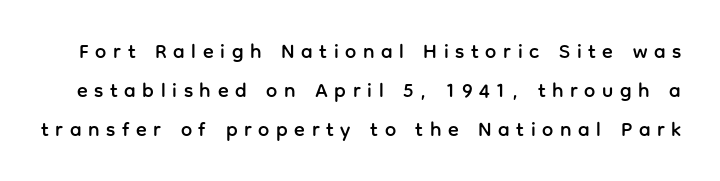
Q: Is the text italic (slanted)? A: No, it is upright.
Q: Is the text underlined? A: No.
Q: Is the spacing between letters normal or unusually wide? A: Unusually wide.
Q: Is the spacing between lines tight, normal or loose? A: Loose.
